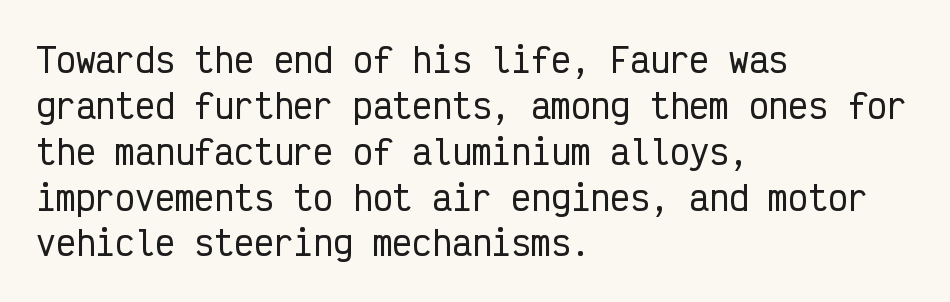
{"serif": "no", "italic": "no", "width": "condensed", "stroke_contrast": "low", "x_height": "medium", "monospaced": "yes", "underline": "no", "align": "left", "line_spacing": "normal", "line_spacing_ratio": 1.39, "letter_spacing": "normal", "letter_spacing_em": 0.0, "glyph_px": 33}
